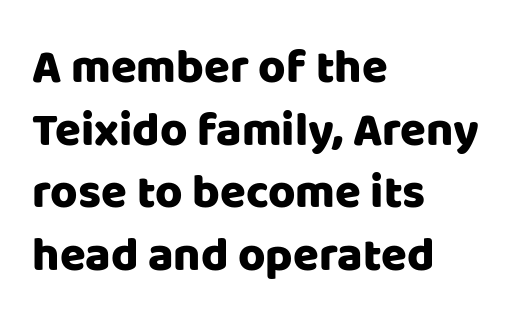
The image shows 47 px sans-serif type, upright; set left-aligned, normal line spacing (1.33x), normal letter spacing, not underlined; low stroke contrast and a large x-height.
